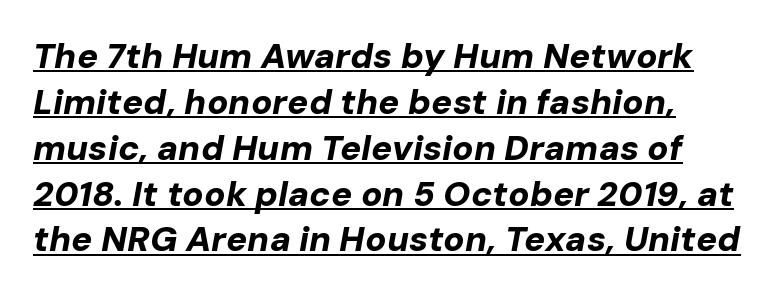
The image shows 35 px bold type, italic (leaning right); set left-aligned, normal line spacing (1.31x), normal letter spacing, underlined; low stroke contrast and a medium x-height.
